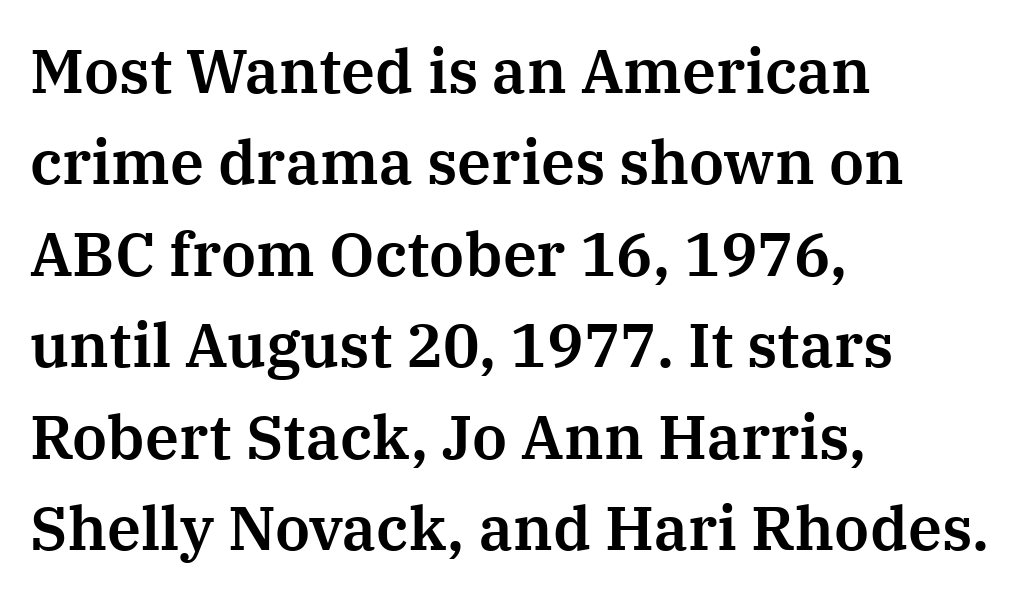
Which margin do the lines hug? The left one — the right edge is uneven. This sample keeps an unexceptional amount of space between lines. These lines keep a tight, regular rhythm from letter to letter. The letters stand upright; this is a roman face. Do the characters align in a grid? No, the font is proportional. The rendering shows small feet on the letterforms — a serif design.
